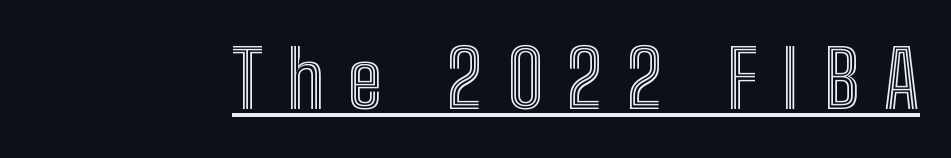
These characters rest on top of a visible drawn line. The face used here is proportionally spaced, like ordinary book or web type. Ordinary non-slanted type is in use. The tracking reads as deliberately expanded to a designer's eye.
